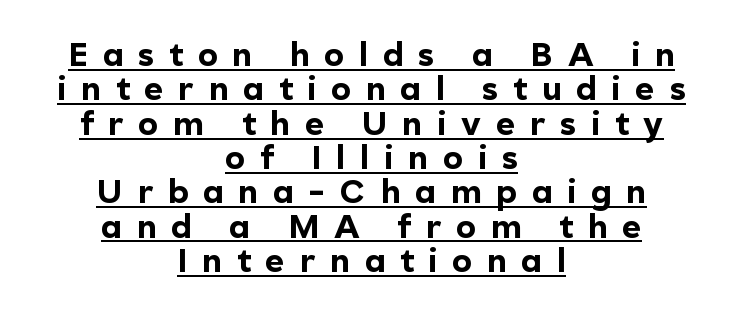
Q: Is the text bold? A: Yes.
Q: Is the text italic (slanted)? A: No, it is upright.
Q: Is the typeface a serif or a sans-serif typeface? A: Sans-serif.
Q: Is the text underlined? A: Yes.
Q: How is the paragraph aligned? A: Centered.
Q: Is the spacing between letters normal or unusually wide? A: Unusually wide.
Q: Is the spacing between lines tight, normal or loose? A: Tight.
Q: Width (condensed, normal, or wide)? A: Normal.
Q: x-height? A: Medium.
Q: Monospaced? A: No.
